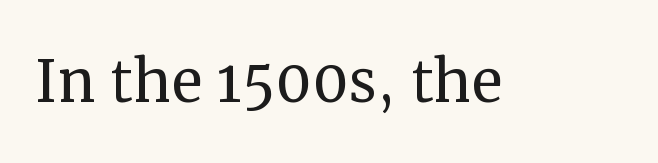
Q: Is the text bold? A: No.
Q: Is the text italic (slanted)? A: No, it is upright.
Q: Is the typeface a serif or a sans-serif typeface? A: Serif.
Q: Is the text underlined? A: No.
Q: Is the spacing between letters normal or unusually wide? A: Normal.
Q: Width (condensed, normal, or wide)? A: Normal.
Q: Stroke contrast? A: Medium.
Q: x-height? A: Medium.
Q: Monospaced? A: No.
